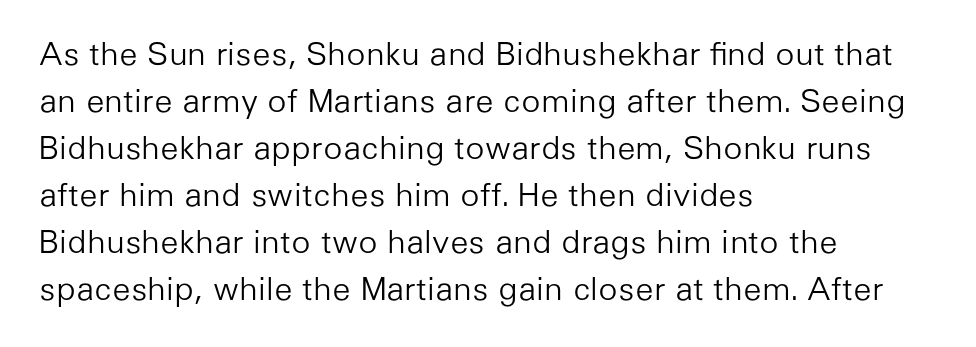
Q: Is the text bold? A: No.
Q: Is the text italic (slanted)? A: No, it is upright.
Q: Is the typeface a serif or a sans-serif typeface? A: Sans-serif.
Q: Is the text underlined? A: No.
Q: How is the paragraph aligned? A: Left-aligned.
Q: Is the spacing between letters normal or unusually wide? A: Normal.
Q: Is the spacing between lines tight, normal or loose? A: Normal.
Q: Width (condensed, normal, or wide)? A: Normal.
Q: Stroke contrast? A: Low.
Q: x-height? A: Medium.
Q: Monospaced? A: No.
